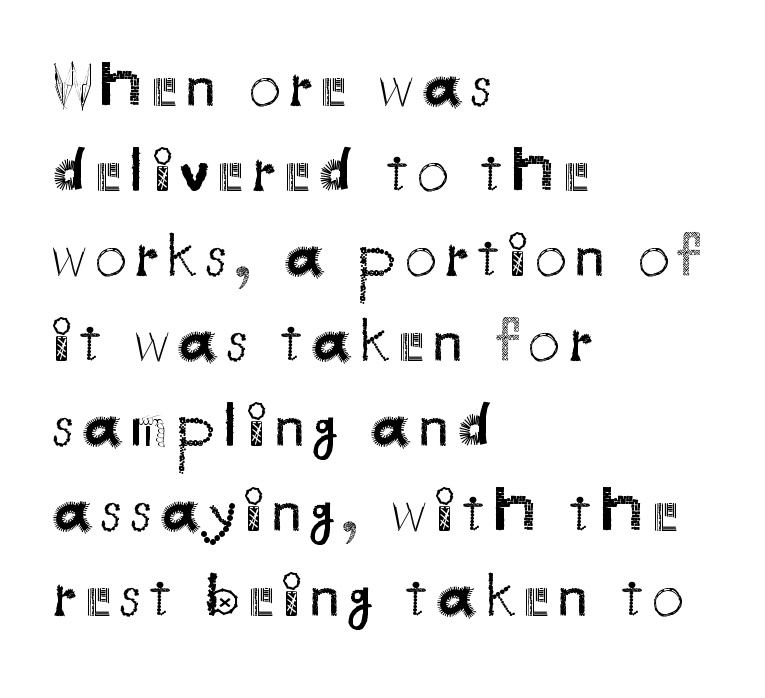
The image shows 63 px regular-weight sans-serif type, upright; set left-aligned, normal line spacing (1.35x), not underlined; medium stroke contrast and a small x-height.
